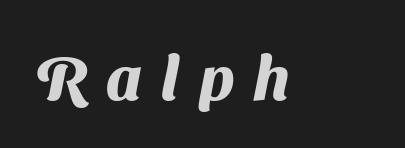
{"serif": "no", "bold": "yes", "weight": "heavy", "width": "normal", "stroke_contrast": "medium", "x_height": "medium", "monospaced": "no", "underline": "no", "letter_spacing": "wide", "letter_spacing_em": 0.31, "glyph_px": 62}
